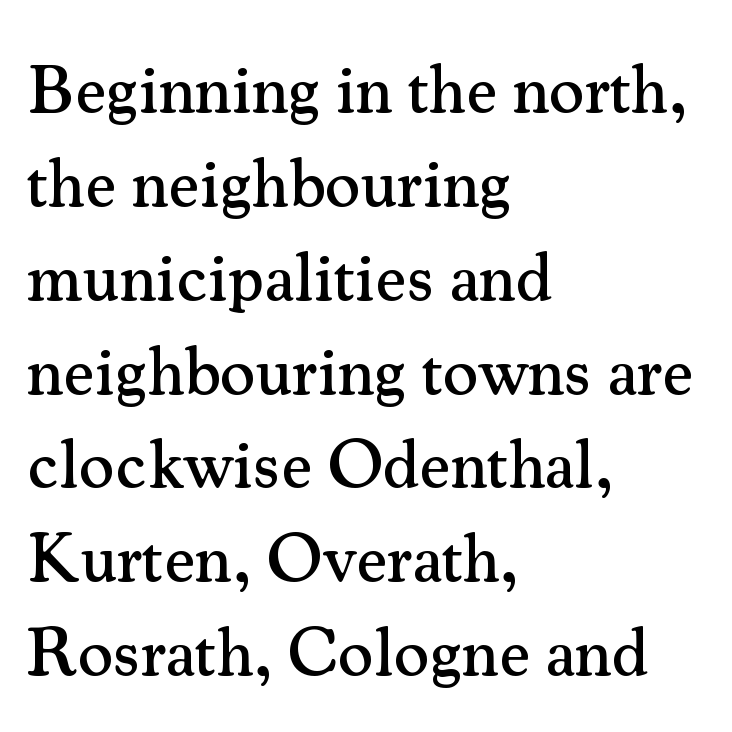
Spacing between characters is what you'd get straight out of the box. The rendering uses natural spacing where letterforms have individual widths. The designer went with a serif here, giving each stem small feet. The font's upright variant was chosen for this text. How would I describe the line gaps? Plain and ordinary. All the whitespace from short lines collects on the right.
